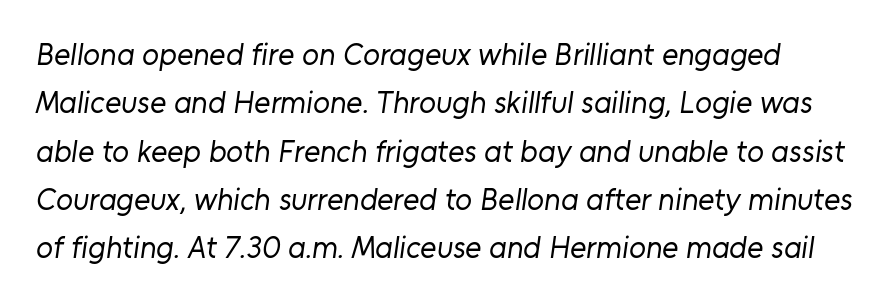
This sample uses a sans-serif face. Vertical stems look standard width or narrower in stroke. Baseline-to-baseline distance is the conventional proportion of letter height. The face used here is rendered with its standard letterfit. Do the characters align in a grid? No, the font is proportional.
